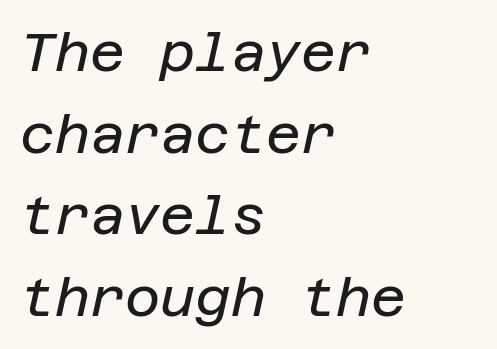
The image shows 54 px regular-weight type, italic (leaning right); set left-aligned, normal line spacing (1.51x), normal letter spacing, not underlined; low stroke contrast and a large x-height.
